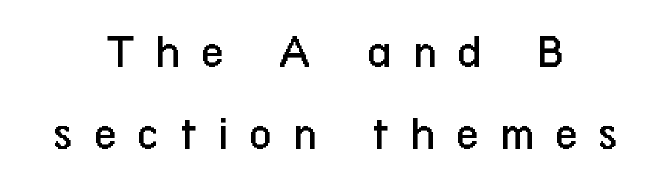
Only glyphs here, with clear space below each row. Layout note: lines centered. The letters stand upright; this is a roman face. I'd call this a sans setting — the letters go barefoot. Someone cranked the tracking dial way up on this one.
